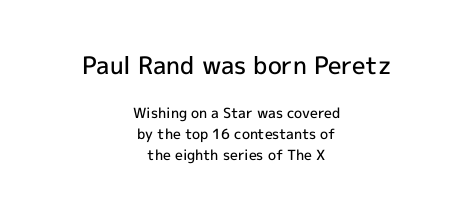
Q: Is the text bold? A: Semi-bold.
Q: Is the text italic (slanted)? A: No, it is upright.
Q: Is the text underlined? A: No.
Q: How is the paragraph aligned? A: Centered.
Q: Is the spacing between letters normal or unusually wide? A: Normal.
Q: Is the spacing between lines tight, normal or loose? A: Normal.
Q: Which block of text is set in a larger size, the first (top) or the second (bottom)? A: The first (top) one.
